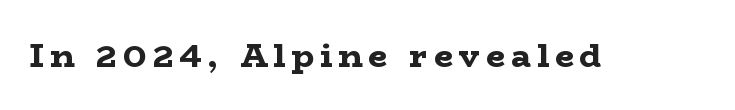
{"serif": "yes", "italic": "no", "bold": "yes", "weight": "bold", "width": "wide", "stroke_contrast": "low", "x_height": "medium", "monospaced": "no", "underline": "no", "glyph_px": 33}
